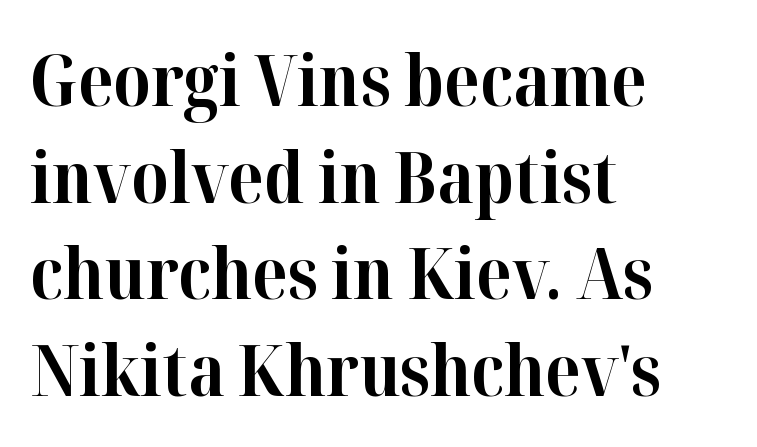
{"serif": "yes", "italic": "no", "bold": "yes", "weight": "bold", "width": "normal", "stroke_contrast": "high", "x_height": "medium", "monospaced": "no", "underline": "no", "align": "left", "line_spacing": "normal", "line_spacing_ratio": 1.36, "letter_spacing": "normal", "letter_spacing_em": 0.0, "glyph_px": 71}
